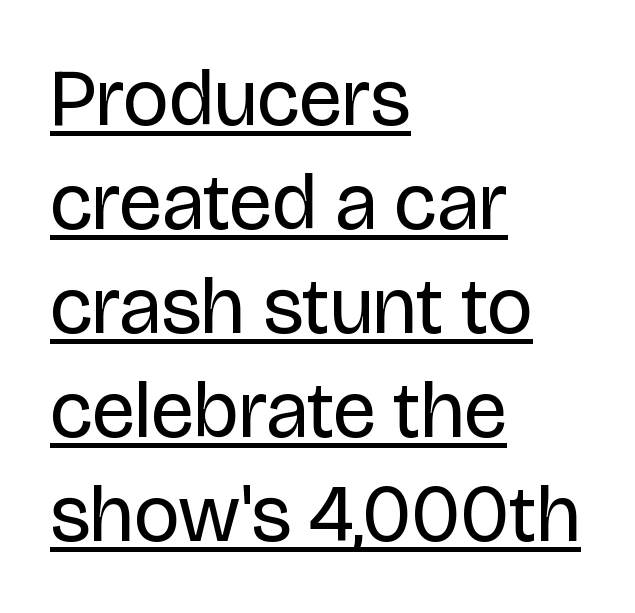
The image shows 80 px regular-weight sans-serif type, upright; set left-aligned, normal line spacing (1.3x), normal letter spacing, underlined; low stroke contrast and a large x-height.
